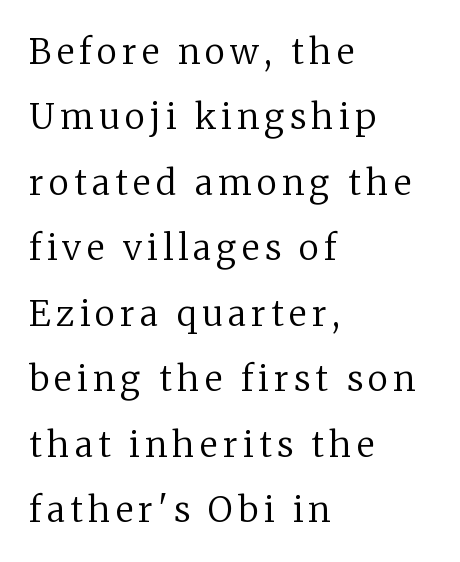
{"serif": "yes", "italic": "no", "bold": "no", "weight": "regular", "width": "normal", "stroke_contrast": "low", "x_height": "medium", "monospaced": "no", "underline": "no", "align": "left", "line_spacing_ratio": 1.87, "glyph_px": 35}
